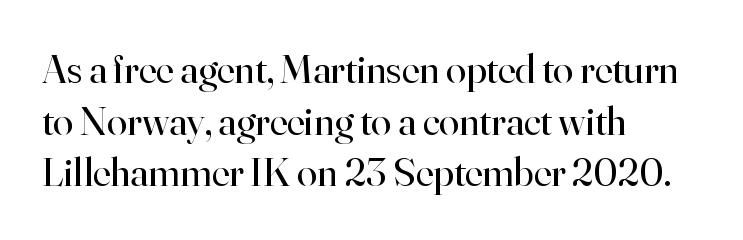
The image shows 41 px regular-weight serif type, upright; set left-aligned, normal line spacing (1.26x), normal letter spacing, not underlined; high stroke contrast and a small x-height.
